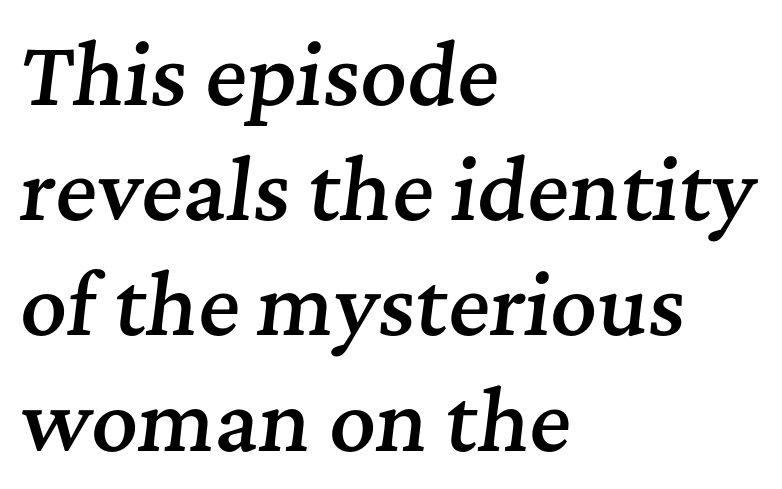
{"serif": "yes", "italic": "yes", "lean": "right", "slant_degrees": 7, "bold": "semi", "weight": "semibold", "width": "normal", "stroke_contrast": "medium", "x_height": "medium", "monospaced": "no", "underline": "no", "align": "left", "line_spacing": "normal", "line_spacing_ratio": 1.44, "letter_spacing": "normal", "letter_spacing_em": 0.0, "glyph_px": 80}
